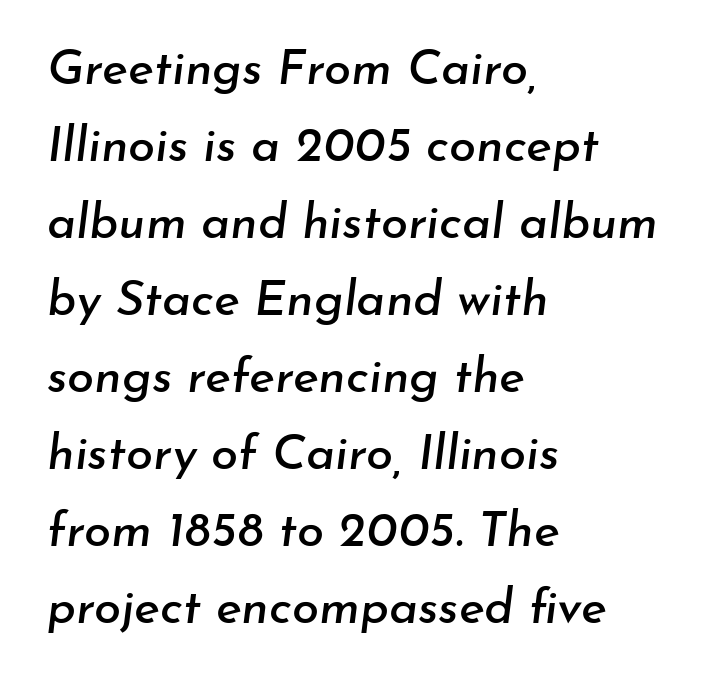
The image shows 49 px text type, italic (leaning right); set left-aligned, normal line spacing (1.57x), normal letter spacing, not underlined; low stroke contrast and a small x-height.
